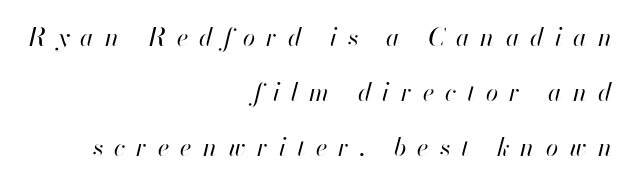
{"italic": "yes", "lean": "right", "slant_degrees": 13, "bold": "no", "underline": "no", "align": "right", "line_spacing": "loose", "line_spacing_ratio": 2.21, "letter_spacing": "wide", "letter_spacing_em": 0.44, "glyph_px": 25}
